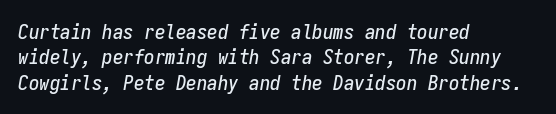
{"italic": "yes", "lean": "right", "slant_degrees": 9, "underline": "no", "align": "left", "line_spacing_ratio": 1.21, "letter_spacing": "normal", "letter_spacing_em": 0.0, "glyph_px": 21}
